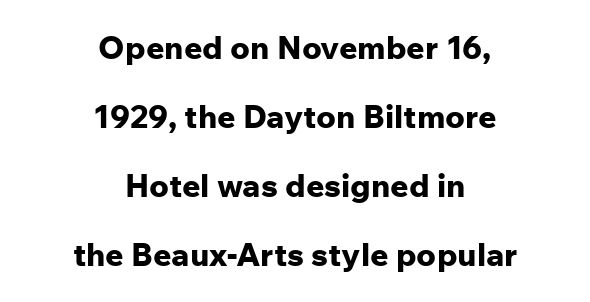
Q: Is the text bold? A: Yes.
Q: Is the text italic (slanted)? A: No, it is upright.
Q: Is the typeface a serif or a sans-serif typeface? A: Sans-serif.
Q: Is the text underlined? A: No.
Q: How is the paragraph aligned? A: Centered.
Q: Is the spacing between letters normal or unusually wide? A: Normal.
Q: Is the spacing between lines tight, normal or loose? A: Loose.
Q: Width (condensed, normal, or wide)? A: Normal.
Q: Stroke contrast? A: Low.
Q: x-height? A: Medium.
Q: Monospaced? A: No.
